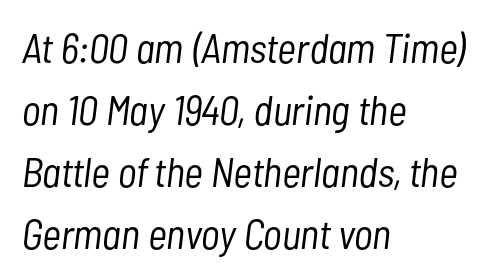
{"italic": "yes", "lean": "right", "slant_degrees": 7, "bold": "no", "weight": "light", "width": "condensed", "stroke_contrast": "low", "x_height": "medium", "monospaced": "no", "underline": "no", "align": "left", "line_spacing": "normal", "line_spacing_ratio": 1.51, "letter_spacing": "normal", "letter_spacing_em": 0.0, "glyph_px": 41}
